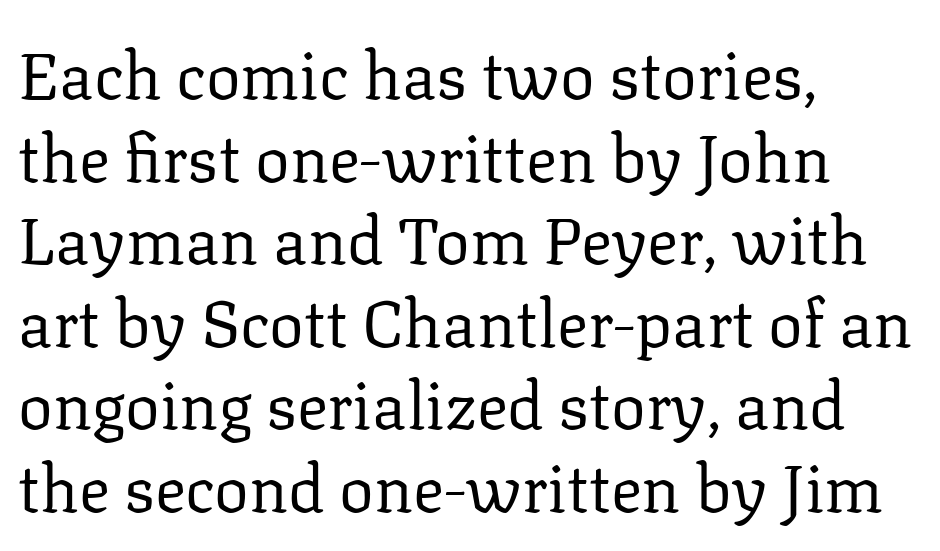
Does extra space separate the letters? No, they use regular spacing. Note: serifs present on the glyphs. Designer's note — italics off, roman on. Stems here are at most as thick as an everyday book face.
